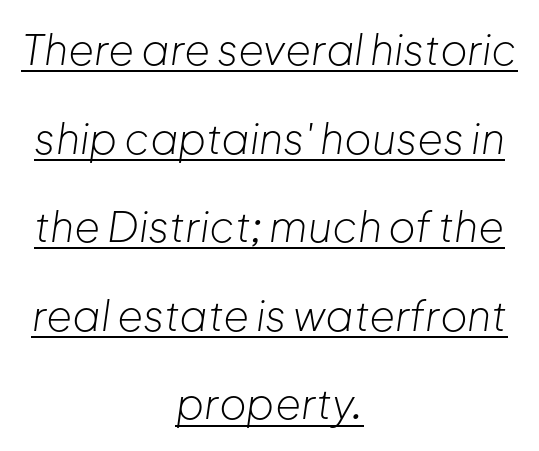
A centered setting, common on invitations and titles, is used for this passage. Think of a printed novel: that variable character pitch is what you see here. This rendering leaves character spacing at its baseline value. Regarding leading, the lines here are spaced well apart. The passage shown leans; its letterforms are oblique. Emphasis is given by a line drawn under the lettering.
